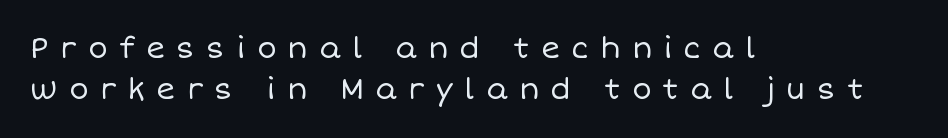
The image shows 29 px regular-weight type, upright; set left-aligned, normal line spacing (1.41x), unusually wide letter spacing (+0.39 em), not underlined; low stroke contrast and a large x-height.
